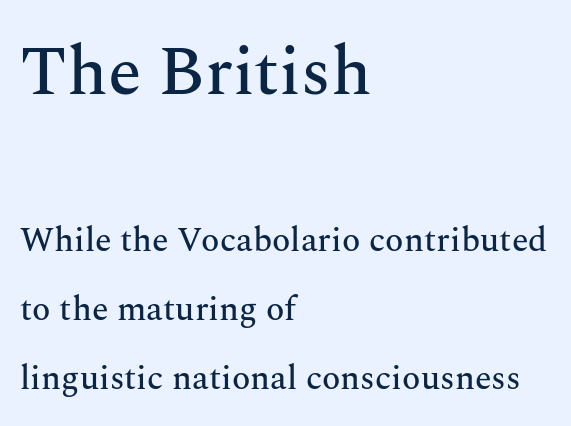
The face used here is proportionally spaced, like ordinary book or web type. Is the block centered? No — it sits flush against the left margin. This is serif lettering, the kind often seen in printed books. The letters sit at their default tracking, neither squeezed nor spread. Which of the two is more prominent by size? The first, at the top. Quick note: not italic, upright.
